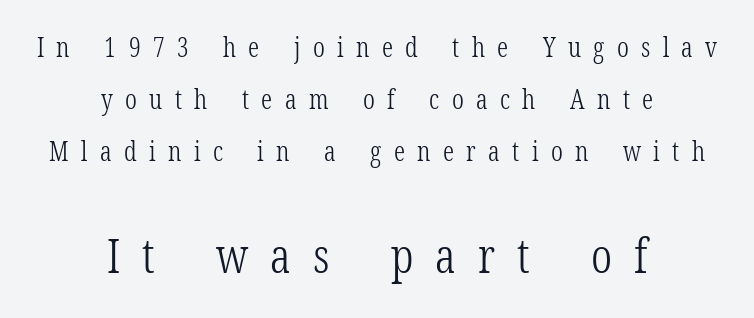
These lines stand farther apart than default settings would place them. Each line is balanced around a shared central axis. Look at the tracking — it's clearly loosened, letters drifting apart. The passage shown is not bold in any degree. A roman cut, with each character standing at attention. A typesetter would call this proportional, since set widths differ per character.
